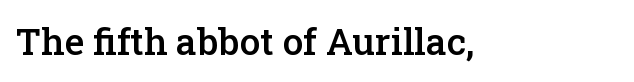
Typographically, this falls in the serif category. The type is set solid horizontally, with unmodified tracking. The foot of each line stays bare and open. The letters advance in unequal steps, a hallmark of proportional type.
